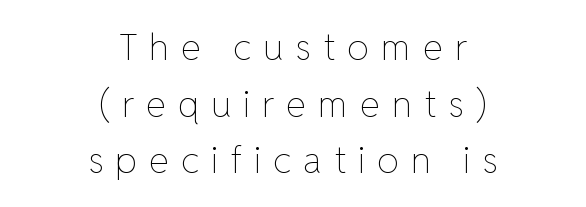
{"italic": "no", "bold": "no", "weight": "thin", "width": "normal", "stroke_contrast": "low", "x_height": "medium", "monospaced": "no", "underline": "no", "align": "center", "line_spacing": "normal", "line_spacing_ratio": 1.53, "letter_spacing": "wide", "letter_spacing_em": 0.31, "glyph_px": 37}
